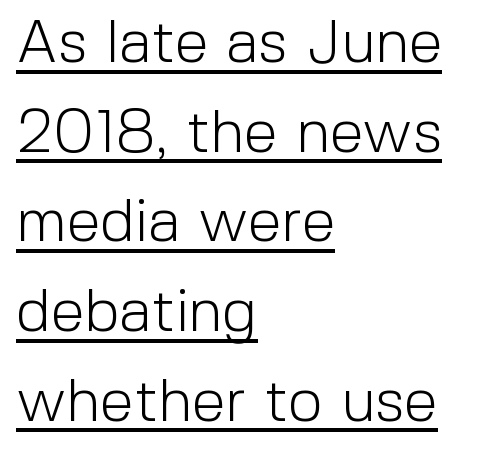
Characters follow at the spacing the type designer built in. You could not count columns in this text — the font is proportionally spaced. No feet cap the strokes, marking this as sans-serif type. Rows of type keep a routine distance in the vertical direction. Line starts are locked; line ends wander.
